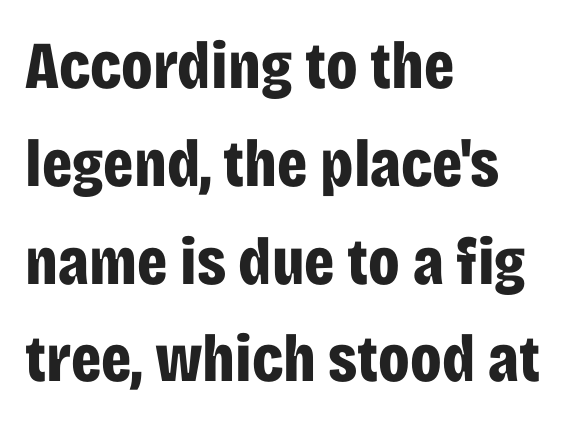
Q: Is the text bold? A: Yes.
Q: Is the text italic (slanted)? A: No, it is upright.
Q: Is the typeface a serif or a sans-serif typeface? A: Sans-serif.
Q: Is the text underlined? A: No.
Q: How is the paragraph aligned? A: Left-aligned.
Q: Is the spacing between letters normal or unusually wide? A: Normal.
Q: Is the spacing between lines tight, normal or loose? A: Normal.
Q: Width (condensed, normal, or wide)? A: Condensed.
Q: Stroke contrast? A: Low.
Q: x-height? A: Large.
Q: Monospaced? A: No.
